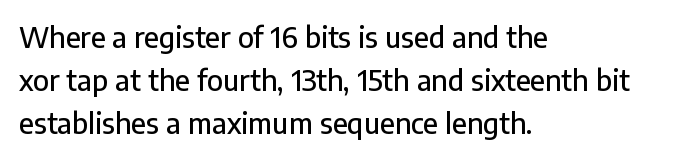
Q: Is the text italic (slanted)? A: No, it is upright.
Q: Is the typeface a serif or a sans-serif typeface? A: Sans-serif.
Q: Is the text underlined? A: No.
Q: How is the paragraph aligned? A: Left-aligned.
Q: Is the spacing between letters normal or unusually wide? A: Normal.
Q: Is the spacing between lines tight, normal or loose? A: Normal.
Q: Width (condensed, normal, or wide)? A: Normal.
Q: Stroke contrast? A: Low.
Q: x-height? A: Medium.
Q: Monospaced? A: No.
